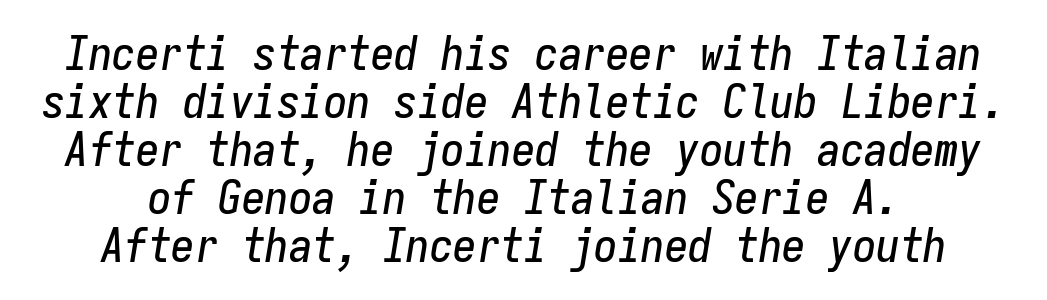
The image shows 47 px condensed type, italic (leaning right), monospaced; set centered, tight line spacing (1.02x), normal letter spacing, not underlined; low stroke contrast and a medium x-height.
